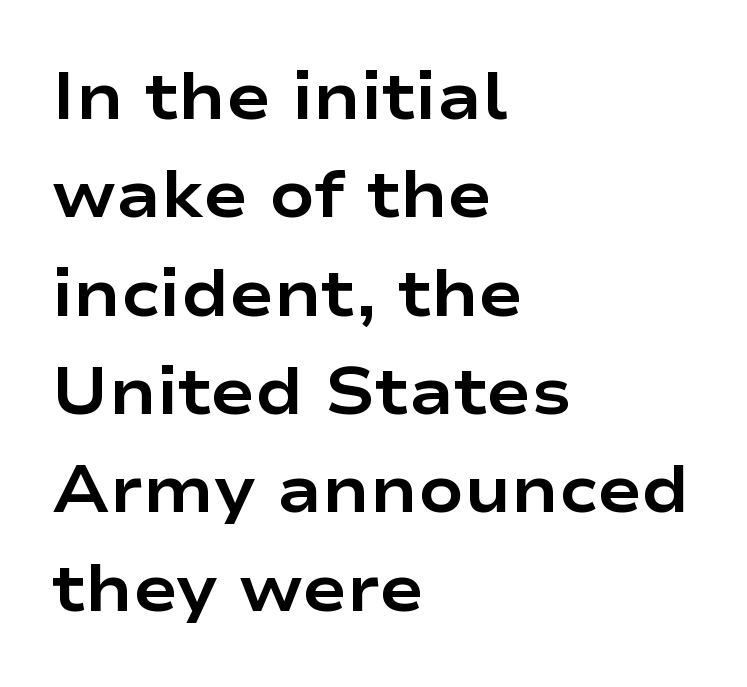
Anything drawn beneath the words? Only blank space. Spacing between characters is what you'd get straight out of the box. Here the designer chose a conventional face with non-uniform glyph widths. Typographically, this falls in the sans-serif category.
